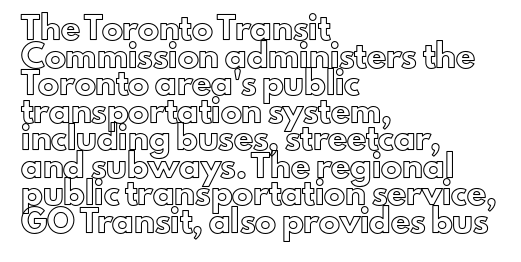
Q: Is the text italic (slanted)? A: No, it is upright.
Q: Is the text underlined? A: No.
Q: How is the paragraph aligned? A: Left-aligned.
Q: Is the spacing between letters normal or unusually wide? A: Normal.
Q: Is the spacing between lines tight, normal or loose? A: Normal.
